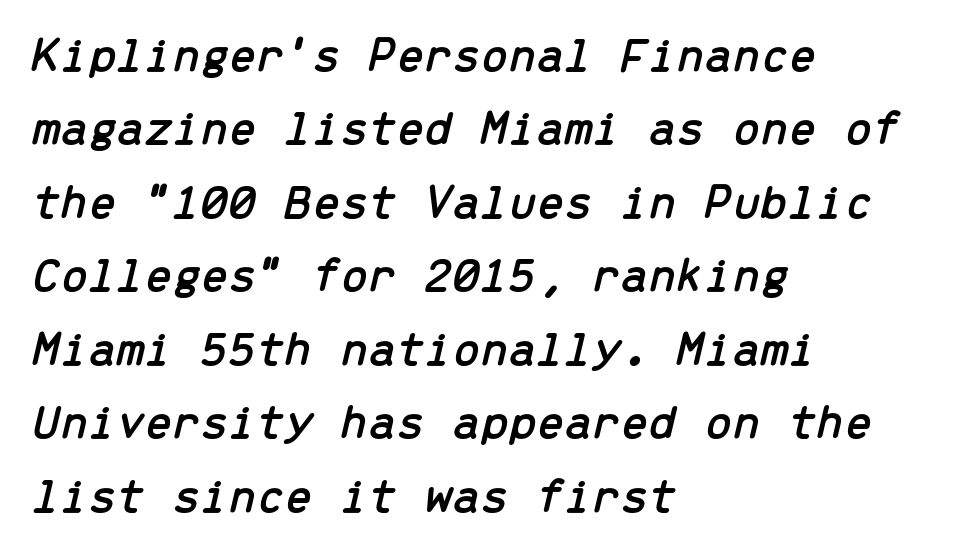
The image shows 50 px text type, italic (leaning right), monospaced; set left-aligned, normal line spacing (1.47x), normal letter spacing, not underlined; low stroke contrast and a medium x-height.
